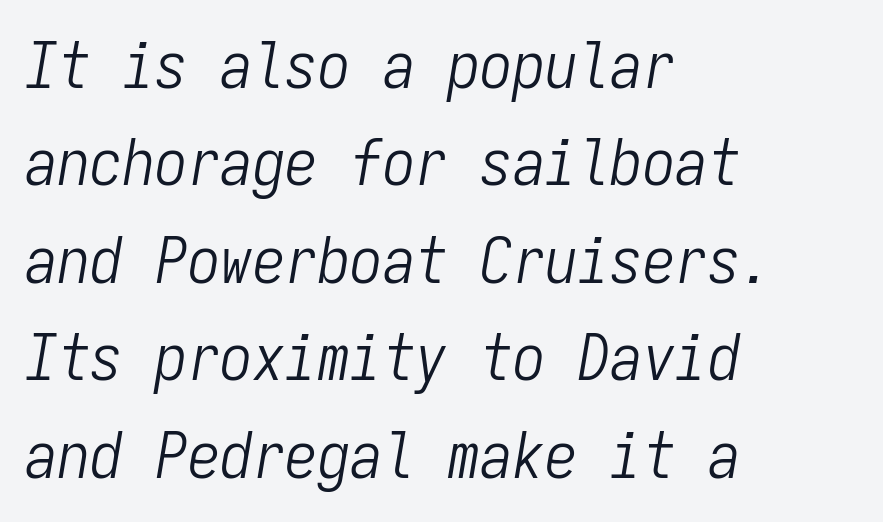
{"italic": "yes", "lean": "right", "slant_degrees": 9, "bold": "no", "weight": "light", "width": "condensed", "stroke_contrast": "low", "x_height": "medium", "monospaced": "yes", "underline": "no", "align": "left", "line_spacing": "normal", "line_spacing_ratio": 1.5, "letter_spacing": "normal", "letter_spacing_em": 0.0, "glyph_px": 65}
